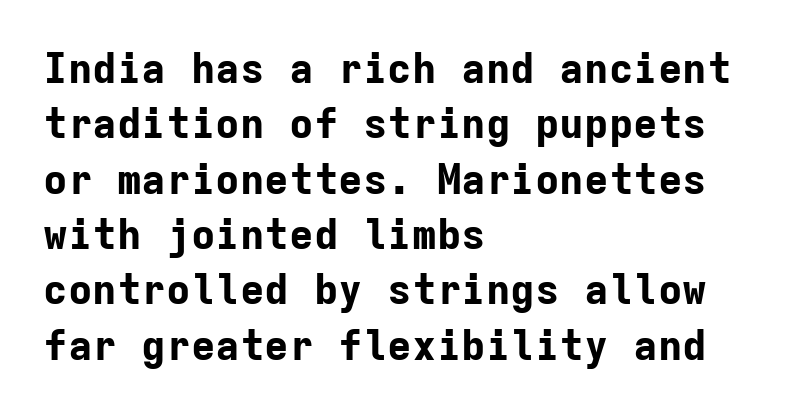
Q: Is the text bold? A: Yes.
Q: Is the text italic (slanted)? A: No, it is upright.
Q: Is the typeface a serif or a sans-serif typeface? A: Sans-serif.
Q: Is the text underlined? A: No.
Q: How is the paragraph aligned? A: Left-aligned.
Q: Is the spacing between letters normal or unusually wide? A: Normal.
Q: Is the spacing between lines tight, normal or loose? A: Normal.
Q: Width (condensed, normal, or wide)? A: Normal.
Q: Stroke contrast? A: Low.
Q: x-height? A: Medium.
Q: Monospaced? A: Yes.
